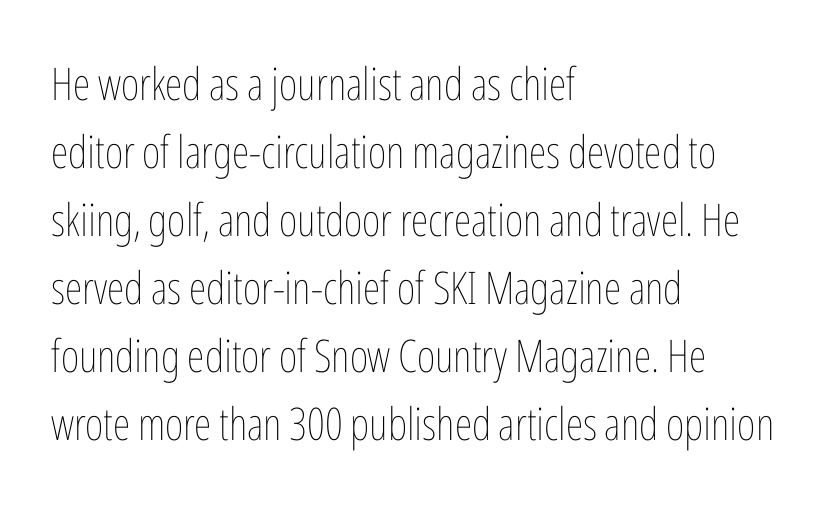
Letter spacing: default. Whoever set this chose a conventional vertical rhythm. The passage shown is typed in a proportional face where columns would drift. The strokes carry an ordinary text weight at most.
